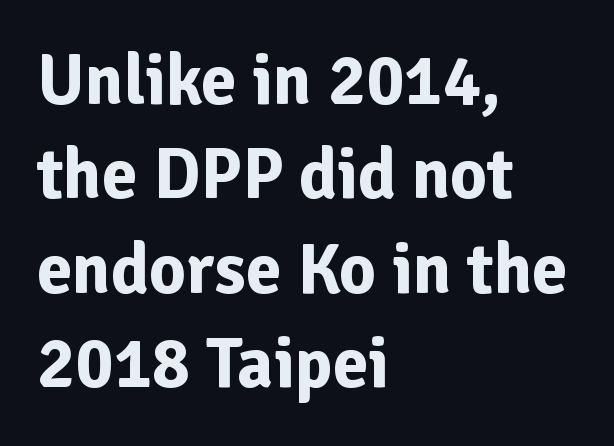
{"serif": "no", "italic": "no", "bold": "yes", "weight": "bold", "width": "normal", "stroke_contrast": "low", "x_height": "medium", "monospaced": "no", "underline": "no", "align": "left", "line_spacing": "normal", "line_spacing_ratio": 1.33, "letter_spacing": "normal", "letter_spacing_em": 0.0, "glyph_px": 71}
